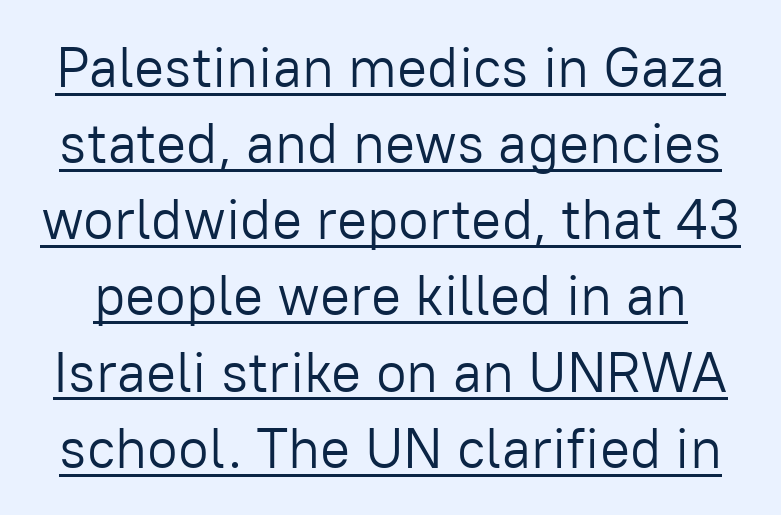
Leading matches the norm, producing a regular column. Letterform terminals end flat and unadorned throughout the passage. What decoration does the sample have? An underline. The font sits on the lighter half of the weight spectrum, regular included. Notice how the stems are strictly vertical — no italics here. Looks like regular typesetting: each glyph gets only the width it needs.
